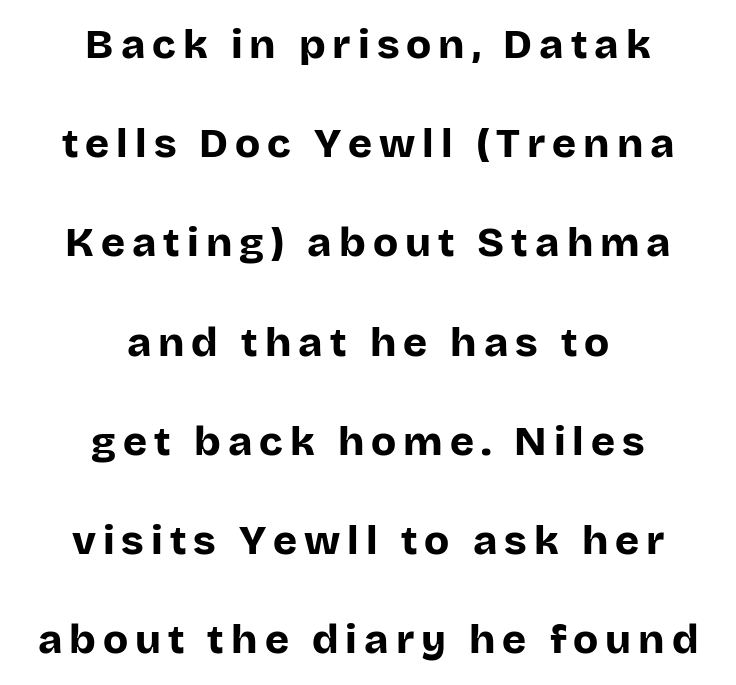
{"serif": "no", "italic": "no", "bold": "yes", "weight": "bold", "width": "normal", "stroke_contrast": "low", "x_height": "large", "monospaced": "no", "underline": "no", "align": "center", "line_spacing": "loose", "line_spacing_ratio": 2.42, "glyph_px": 41}
